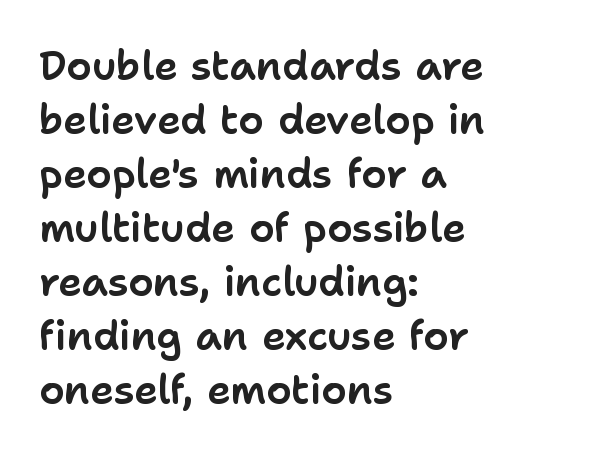
The rendering uses a moderate line-height, typical for paragraphs. Nobody touched the tracking dial on this one. These lines are rendered in a variable-pitch font. Unlike italic type, these characters show no tilt at all. Horizontally, the lines are justified to the leading edge only. Stroke terminals: plain, sans-serif.
